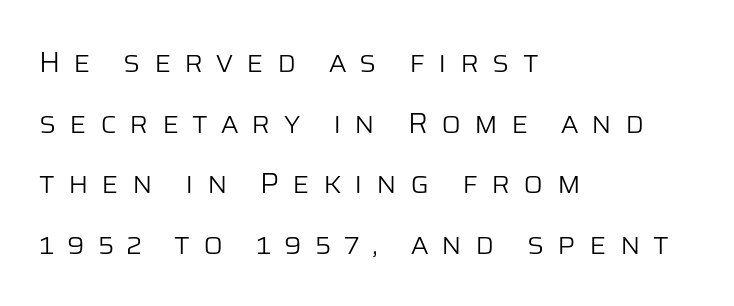
The rendering inserts visible extra space after every character. Clear beneath every line of the passage. This rendering employs a face without finishing strokes, i.e., a sans-serif. Short and long lines alike share a common starting point at left. Here the designer chose a conventional face with non-uniform glyph widths. No extra ink here — the face is not bold.
